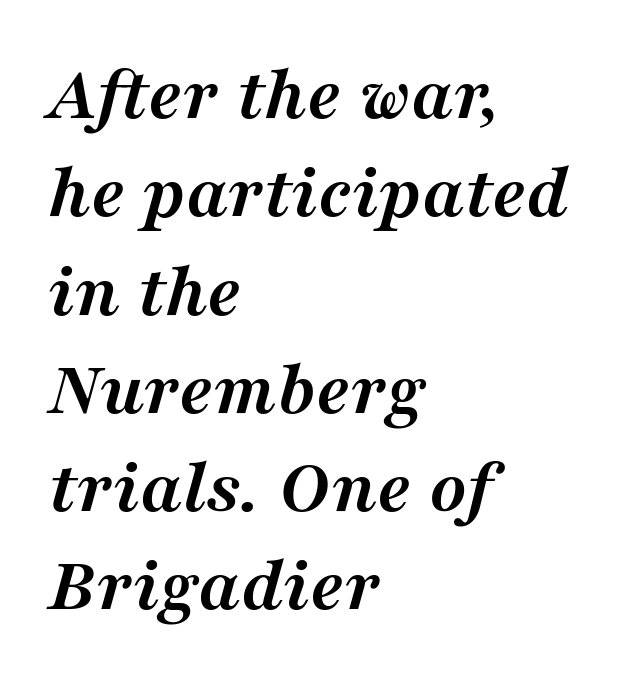
{"serif": "yes", "italic": "yes", "lean": "right", "slant_degrees": 16, "bold": "yes", "weight": "semibold", "width": "normal", "stroke_contrast": "medium", "x_height": "medium", "monospaced": "no", "underline": "no", "align": "left", "line_spacing": "normal", "line_spacing_ratio": 1.26, "letter_spacing": "normal", "letter_spacing_em": 0.0, "glyph_px": 78}
